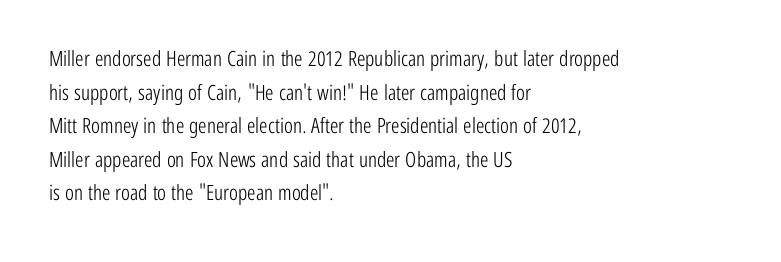
The image shows 21 px text type, upright; set left-aligned, normal line spacing (1.6x), normal letter spacing, not underlined.
